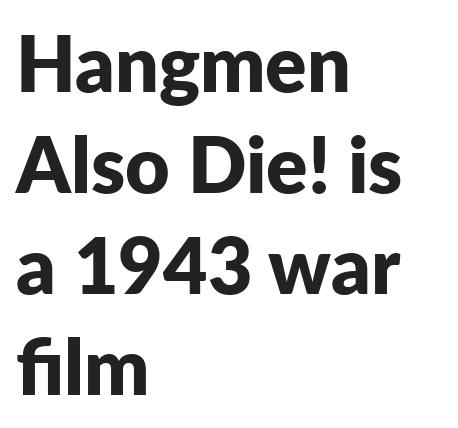
{"serif": "no", "italic": "no", "bold": "yes", "weight": "bold", "width": "normal", "stroke_contrast": "low", "x_height": "medium", "monospaced": "no", "underline": "no", "align": "left", "line_spacing": "normal", "line_spacing_ratio": 1.31, "letter_spacing": "normal", "letter_spacing_em": 0.0, "glyph_px": 77}
